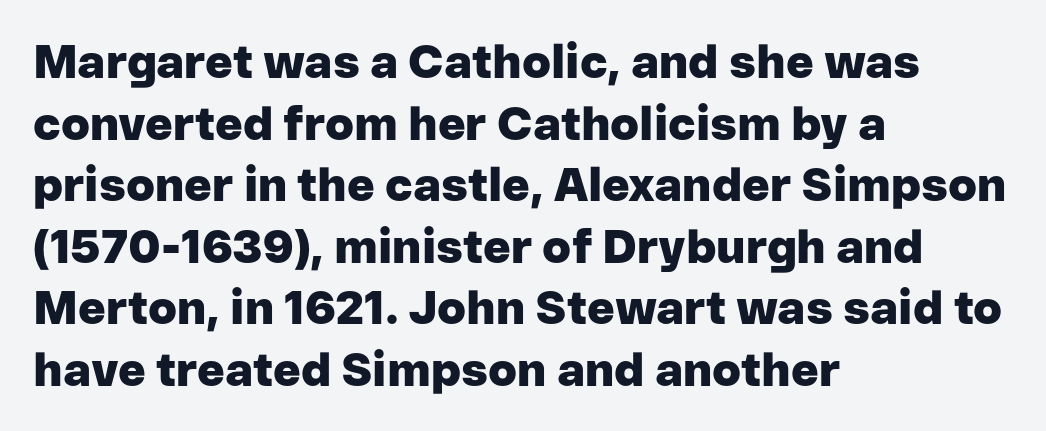
{"serif": "no", "italic": "no", "bold": "yes", "weight": "heavy", "width": "normal", "stroke_contrast": "low", "x_height": "medium", "monospaced": "no", "underline": "no", "align": "left", "line_spacing": "normal", "line_spacing_ratio": 1.31, "letter_spacing": "normal", "letter_spacing_em": 0.0, "glyph_px": 47}
